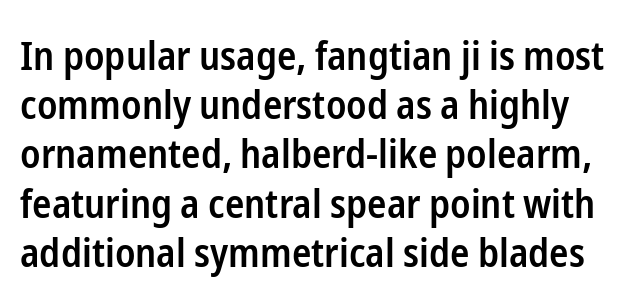
The image shows 40 px semibold, condensed sans-serif type, upright; set line spacing 1.23x, normal letter spacing, not underlined; low stroke contrast and a medium x-height.
